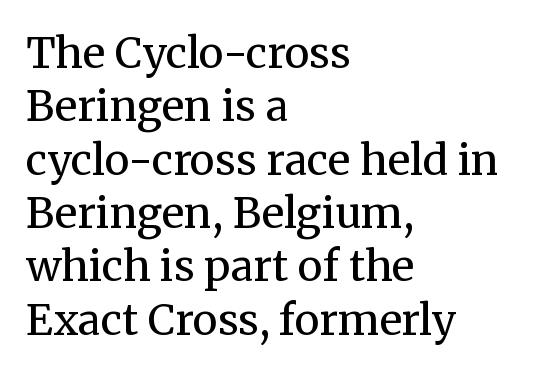
Does the lettering tilt? It doesn't — this is upright. Line starts are locked; line ends wander. The glyphs are unaccompanied by any horizontal stroke below them. No extra ink here — the face is not bold. Look at the tracking — it's just the regular setting, nothing added. The block of text has a typical density, with ordinary space between rows.
